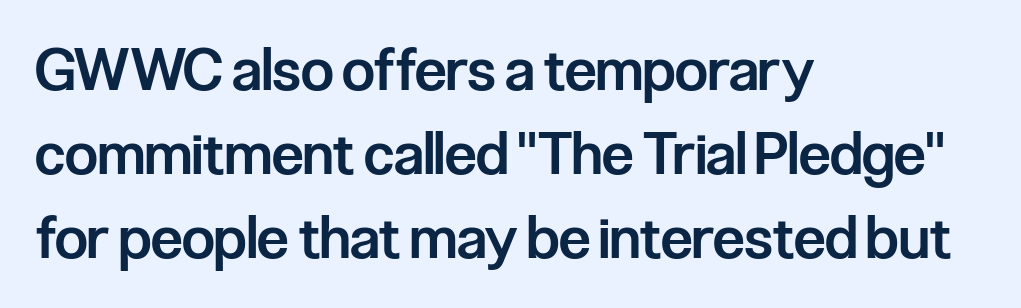
How heavy is the stroke? Medium-heavy — a semibold, shy of bold. Font category for this specimen: sans-serif. Does the copy run flush right? No — it runs flush left. Baseline-to-baseline distance is the conventional proportion of letter height. The rendering keeps characters at their native spacing. Beneath every word, the page is bare.
